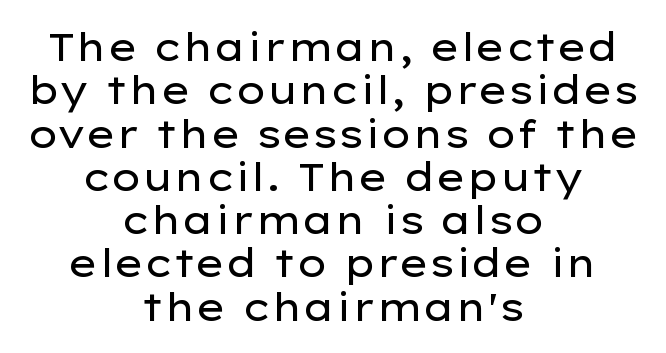
The image shows 39 px regular-weight, wide sans-serif type, upright; set centered, tight line spacing (1.11x), normal letter spacing, not underlined; low stroke contrast and a medium x-height.
